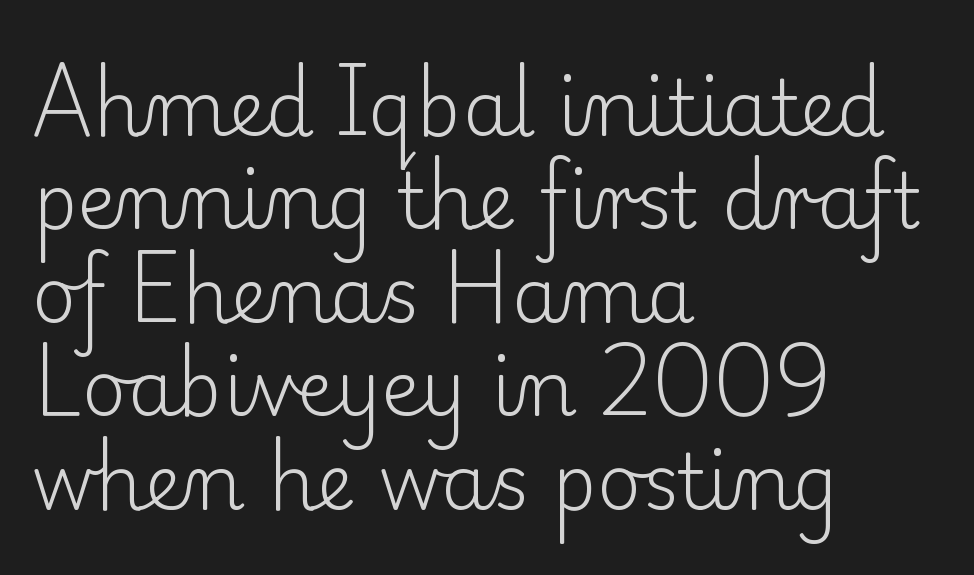
Q: Is the text bold? A: No.
Q: Is the text italic (slanted)? A: No, it is upright.
Q: Is the text underlined? A: No.
Q: How is the paragraph aligned? A: Left-aligned.
Q: Is the spacing between letters normal or unusually wide? A: Normal.
Q: Width (condensed, normal, or wide)? A: Normal.
Q: Stroke contrast? A: Low.
Q: x-height? A: Small.
Q: Monospaced? A: No.
